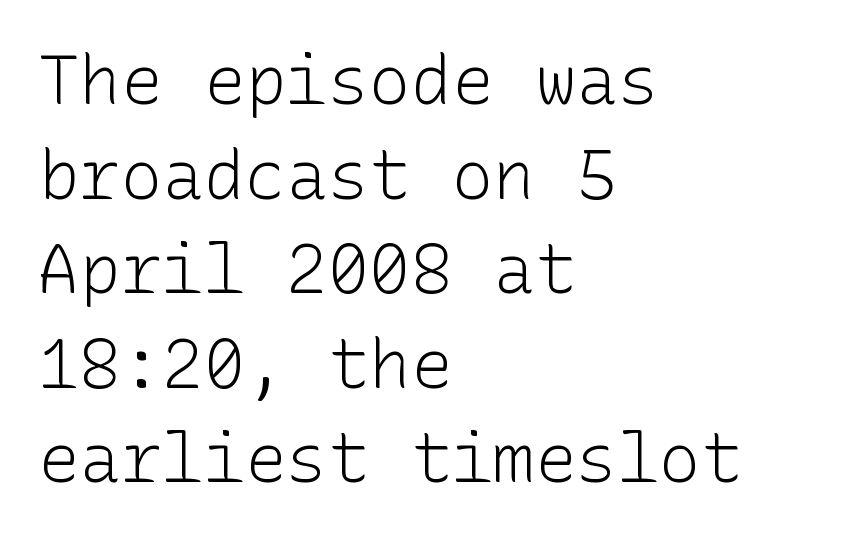
The image shows 69 px light sans-serif type, upright; set left-aligned, normal line spacing (1.37x), normal letter spacing, not underlined; low stroke contrast and a medium x-height.
